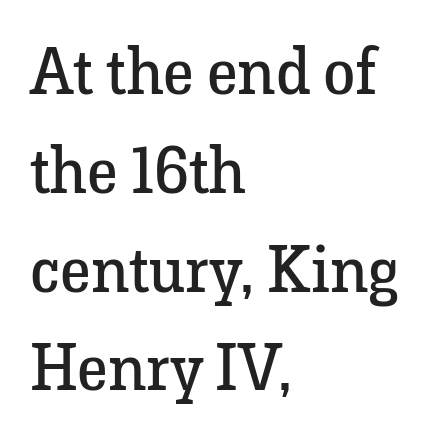
The image shows 65 px regular-weight serif type, upright; set left-aligned, normal line spacing (1.52x), normal letter spacing, not underlined; low stroke contrast and a medium x-height.
